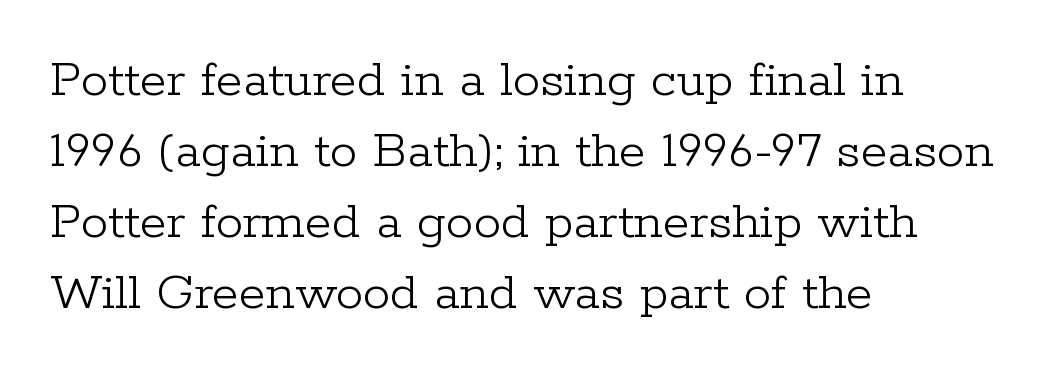
{"serif": "yes", "italic": "no", "bold": "no", "weight": "light", "width": "normal", "stroke_contrast": "low", "x_height": "medium", "monospaced": "no", "underline": "no", "align": "left", "line_spacing": "normal", "line_spacing_ratio": 1.29, "letter_spacing": "normal", "letter_spacing_em": 0.0, "glyph_px": 55}
